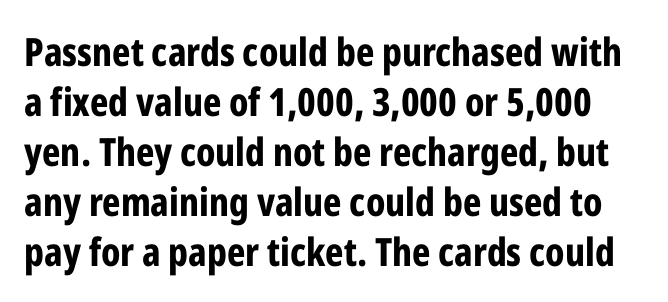
{"serif": "no", "italic": "no", "bold": "yes", "weight": "bold", "width": "condensed", "stroke_contrast": "low", "x_height": "medium", "monospaced": "no", "underline": "no", "line_spacing": "normal", "line_spacing_ratio": 1.28, "letter_spacing": "normal", "letter_spacing_em": 0.0, "glyph_px": 39}
